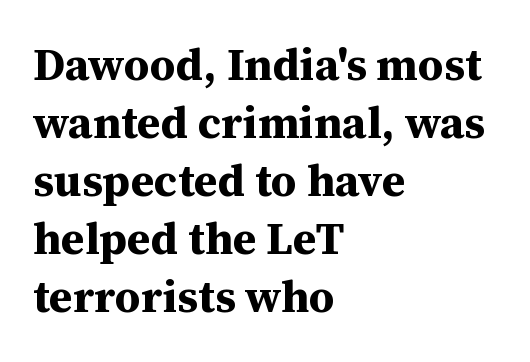
Nothing unusual about the tracking: characters are spaced as the font intends. Ordinary non-slanted type is in use. You can tell from the footed stems that serif type was used. These words are printed bold, with thick strokes throughout.
